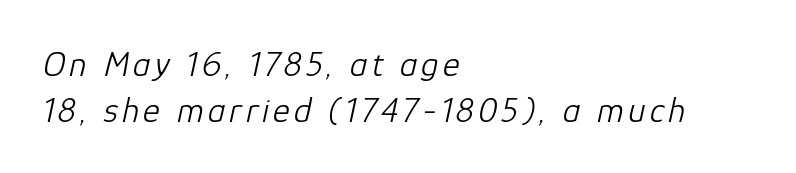
The image shows 36 px light type, italic (leaning right); set left-aligned, normal line spacing (1.27x), not underlined; low stroke contrast and a medium x-height.
